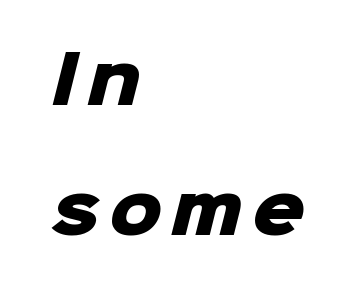
Q: Is the text bold? A: Yes.
Q: Is the typeface a serif or a sans-serif typeface? A: Sans-serif.
Q: Is the text underlined? A: No.
Q: How is the paragraph aligned? A: Left-aligned.
Q: Is the spacing between lines tight, normal or loose? A: Loose.
Q: Width (condensed, normal, or wide)? A: Normal.
Q: Stroke contrast? A: Low.
Q: x-height? A: Medium.
Q: Monospaced? A: No.
